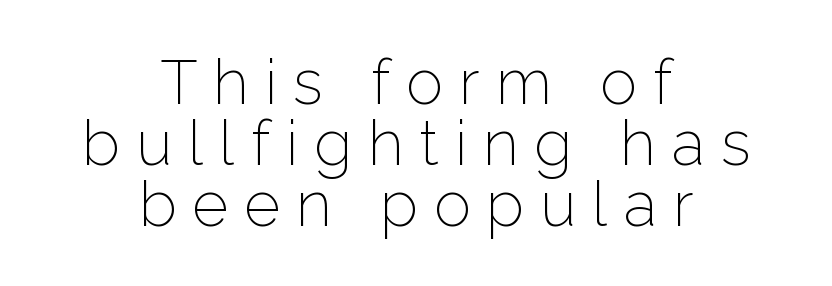
The image shows 62 px light sans-serif type, upright; set centered, tight line spacing (0.98x), unusually wide letter spacing (+0.26 em), not underlined; low stroke contrast and a medium x-height.
